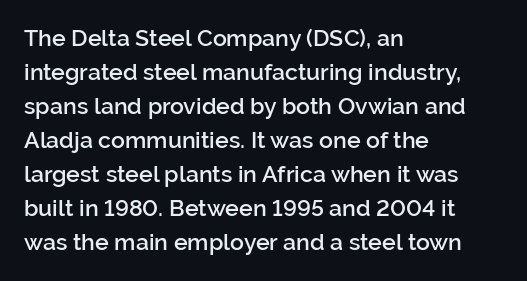
Q: Is the text bold? A: Semi-bold.
Q: Is the text italic (slanted)? A: No, it is upright.
Q: Is the text underlined? A: No.
Q: How is the paragraph aligned? A: Left-aligned.
Q: Is the spacing between letters normal or unusually wide? A: Normal.
Q: Is the spacing between lines tight, normal or loose? A: Normal.
